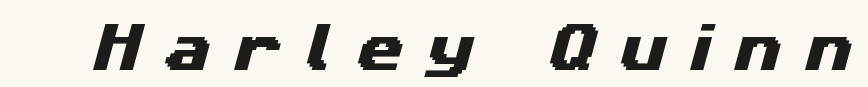
{"serif": "no", "width": "wide", "stroke_contrast": "medium", "x_height": "medium", "monospaced": "no", "underline": "no", "letter_spacing": "wide", "letter_spacing_em": 0.46, "glyph_px": 53}
